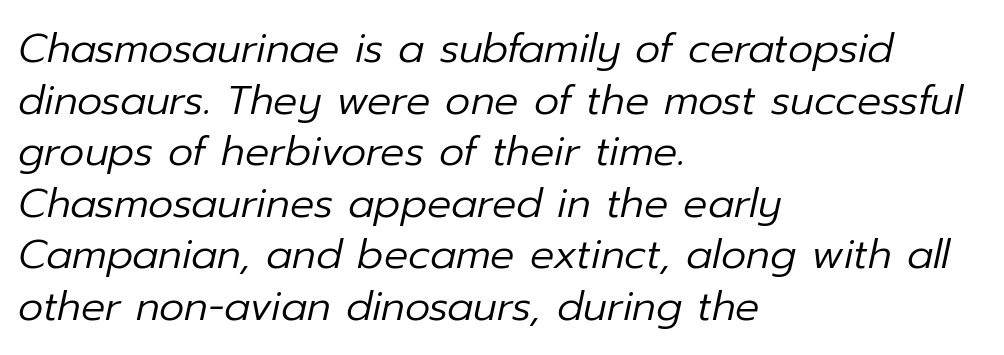
{"italic": "yes", "lean": "right", "slant_degrees": 12, "bold": "no", "weight": "regular", "width": "normal", "stroke_contrast": "low", "x_height": "medium", "monospaced": "no", "underline": "no", "align": "left", "line_spacing": "normal", "line_spacing_ratio": 1.29, "letter_spacing": "normal", "letter_spacing_em": 0.0, "glyph_px": 40}
